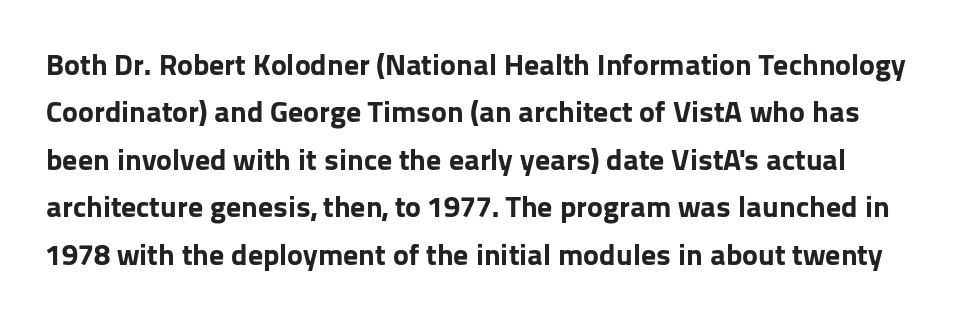
Q: Is the text bold? A: Yes.
Q: Is the text italic (slanted)? A: No, it is upright.
Q: Is the typeface a serif or a sans-serif typeface? A: Sans-serif.
Q: Is the text underlined? A: No.
Q: Is the spacing between letters normal or unusually wide? A: Normal.
Q: Is the spacing between lines tight, normal or loose? A: Normal.
Q: Width (condensed, normal, or wide)? A: Normal.
Q: Stroke contrast? A: Low.
Q: x-height? A: Medium.
Q: Monospaced? A: No.
